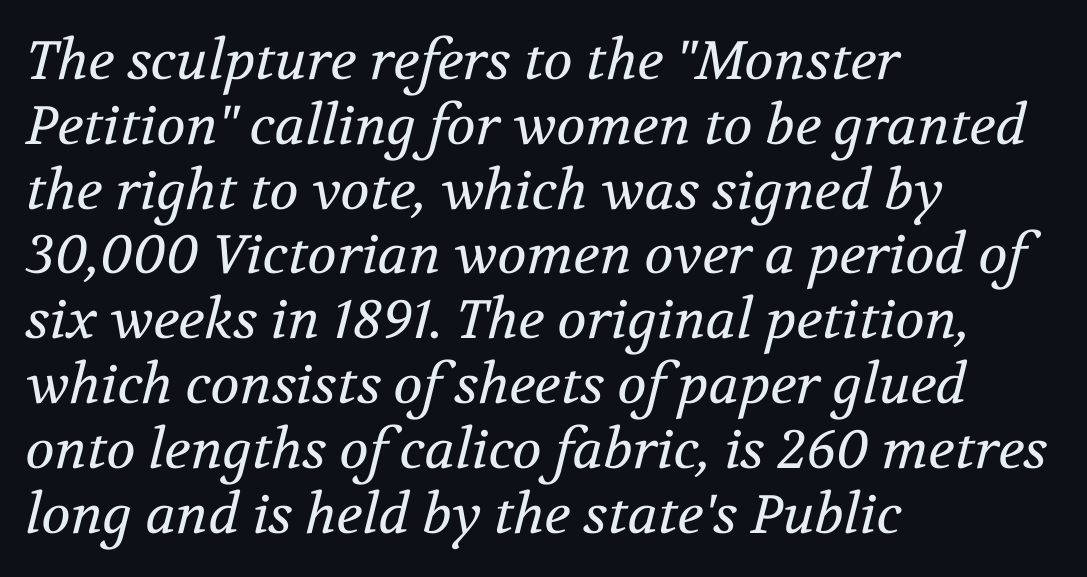
The face looks like a standard text weight, possibly lighter. Glance below the letters and you will spot only blank space. The gaps between neighbouring characters are ordinary and unremarkable. The type family on display is of the serif kind. Character widths vary here, with narrow letters taking less room than wide ones. The paragraph has a hard left edge and a soft right edge.
